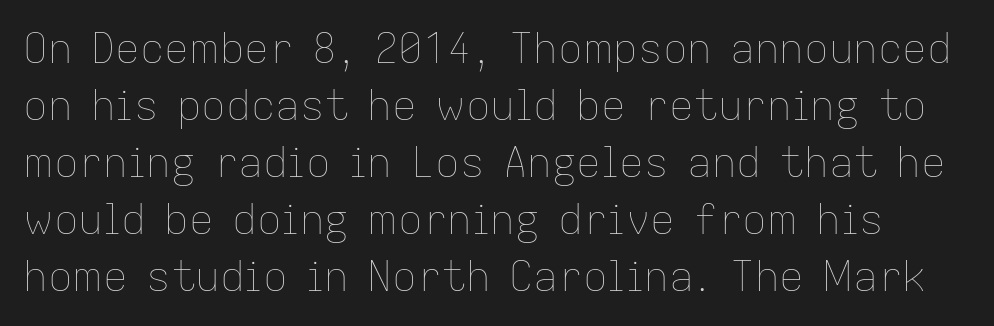
Glance below the letters and you will spot only blank space. The block of text has a typical density, with ordinary space between rows. Nobody touched the tracking dial on this one. Each stroke keeps to a modest, everyday thickness or less.
